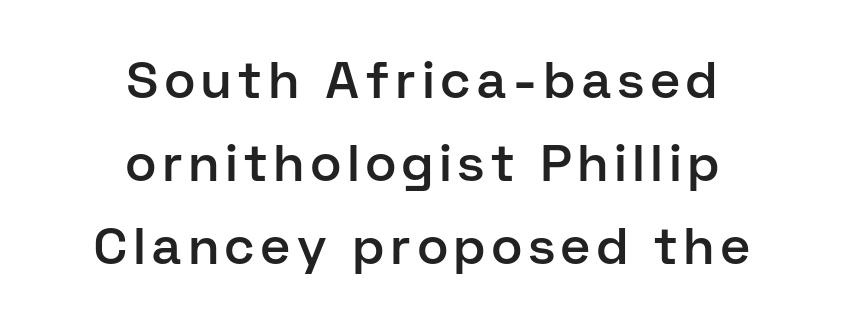
Q: Is the text bold? A: Semi-bold.
Q: Is the text italic (slanted)? A: No, it is upright.
Q: Is the typeface a serif or a sans-serif typeface? A: Sans-serif.
Q: Is the text underlined? A: No.
Q: How is the paragraph aligned? A: Centered.
Q: Is the spacing between lines tight, normal or loose? A: Normal.
Q: Width (condensed, normal, or wide)? A: Normal.
Q: Stroke contrast? A: Low.
Q: x-height? A: Medium.
Q: Monospaced? A: No.
